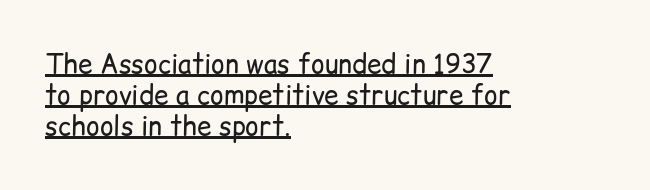
The paragraph shown leans on its left margin. Nobody touched the tracking dial on this one. The lettering stays uniformly vertical, giving the passage a roman look. The strokes are not fattened; the text isn't bold. Students, observe the line beneath the letters — that is underlining.
